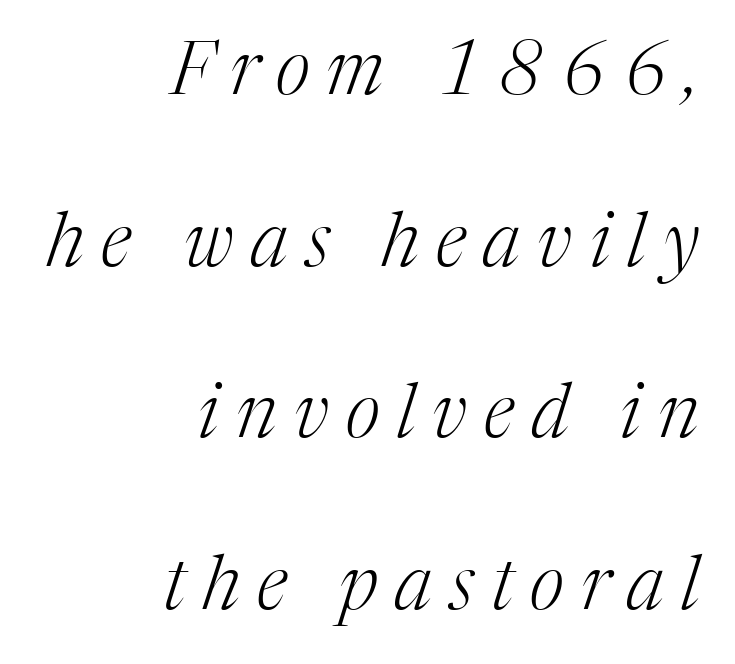
The image shows 75 px light serif type, italic (leaning right); set right-aligned, loose line spacing (2.29x), unusually wide letter spacing (+0.23 em), not underlined; medium stroke contrast and a medium x-height.
